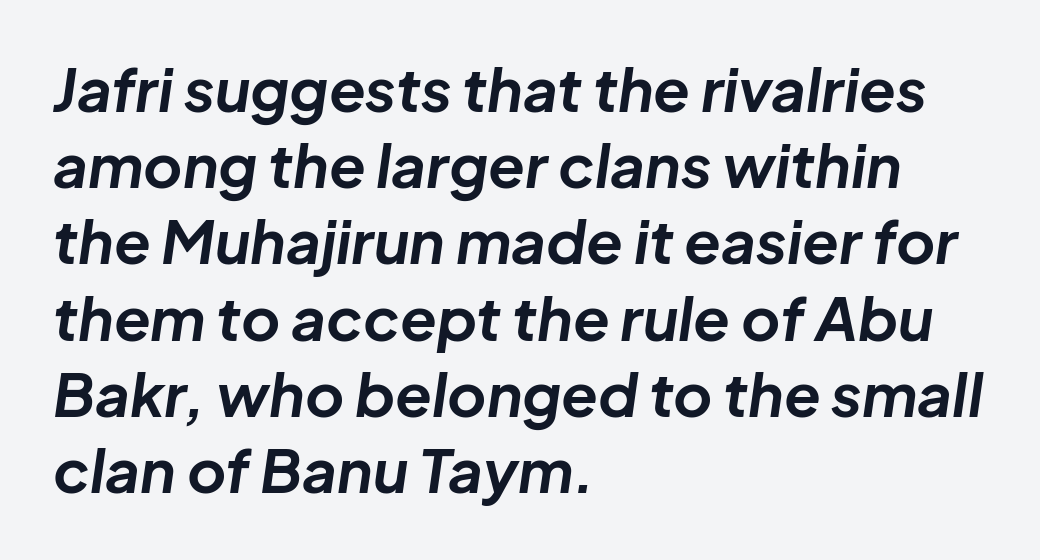
The whole block is typeset with a tilt. Strong, thick strokes mark this as bold type. Nobody drew a line under any word here. Short note: letters normally spaced. Do the characters align in a grid? No, the font is proportional.
